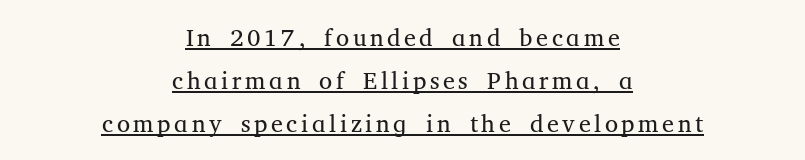
{"italic": "no", "bold": "no", "underline": "yes", "align": "center", "line_spacing_ratio": 1.79, "glyph_px": 24}
